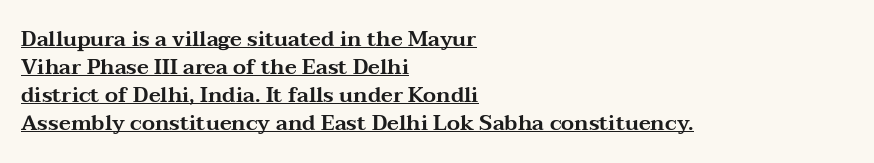
Q: Is the text italic (slanted)? A: No, it is upright.
Q: Is the text underlined? A: Yes.
Q: How is the paragraph aligned? A: Left-aligned.
Q: Is the spacing between letters normal or unusually wide? A: Normal.
Q: Is the spacing between lines tight, normal or loose? A: Normal.
